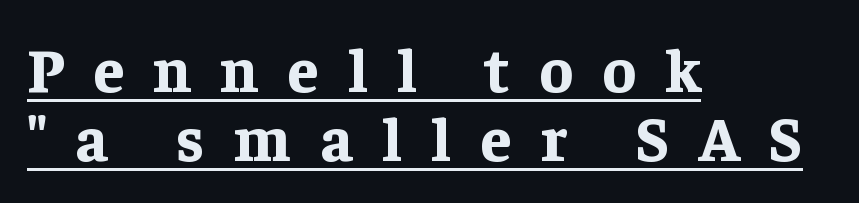
The image shows 62 px bold serif type, upright; set left-aligned, tight line spacing (1.12x), unusually wide letter spacing (+0.47 em), underlined; low stroke contrast and a medium x-height.
